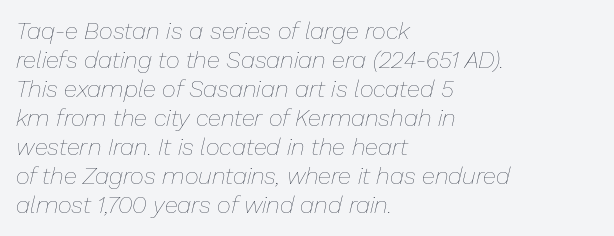
Q: Is the text bold? A: No.
Q: Is the text italic (slanted)? A: Yes, it leans right by about 13 degrees.
Q: Is the text underlined? A: No.
Q: How is the paragraph aligned? A: Left-aligned.
Q: Is the spacing between letters normal or unusually wide? A: Normal.
